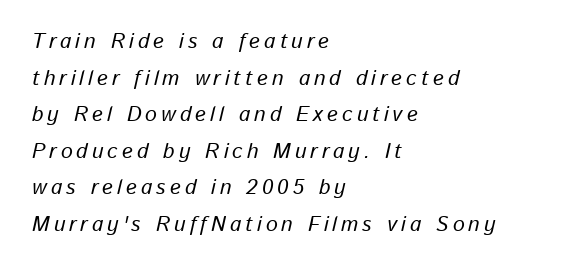
{"italic": "yes", "lean": "right", "slant_degrees": 13, "underline": "no", "align": "left", "line_spacing_ratio": 1.74, "glyph_px": 21}
